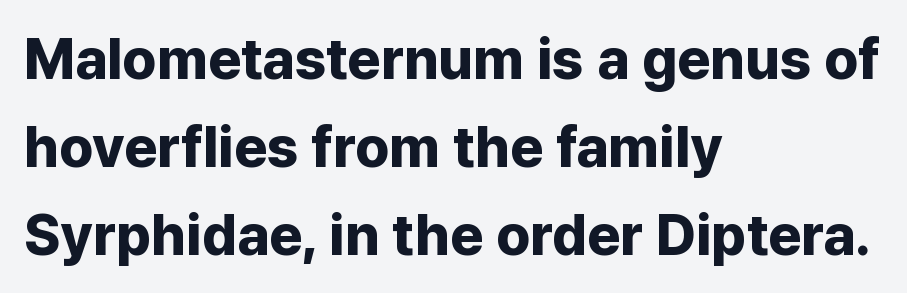
Q: Is the text bold? A: Yes.
Q: Is the text italic (slanted)? A: No, it is upright.
Q: Is the typeface a serif or a sans-serif typeface? A: Sans-serif.
Q: Is the text underlined? A: No.
Q: How is the paragraph aligned? A: Left-aligned.
Q: Is the spacing between letters normal or unusually wide? A: Normal.
Q: Is the spacing between lines tight, normal or loose? A: Normal.
Q: Width (condensed, normal, or wide)? A: Normal.
Q: Stroke contrast? A: Low.
Q: x-height? A: Medium.
Q: Monospaced? A: No.
